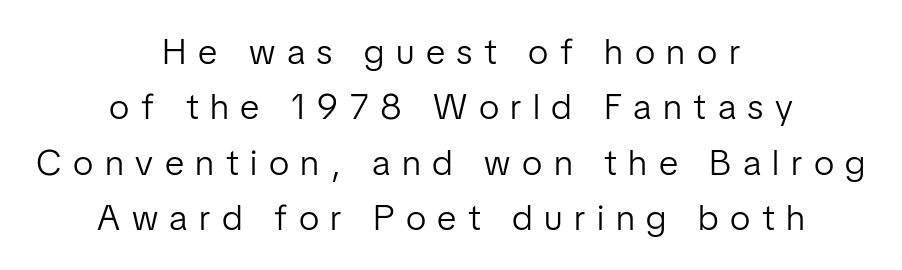
The image shows 36 px light sans-serif type, upright; set centered, normal line spacing (1.54x), unusually wide letter spacing (+0.32 em), not underlined; low stroke contrast and a medium x-height.
